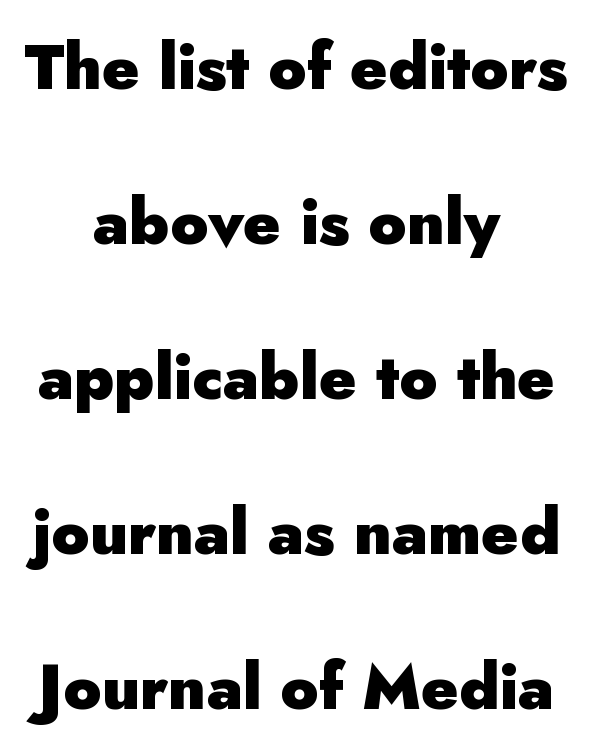
The image shows 63 px heavy sans-serif type, upright; set centered, loose line spacing (2.46x), normal letter spacing, not underlined; low stroke contrast and a small x-height.
